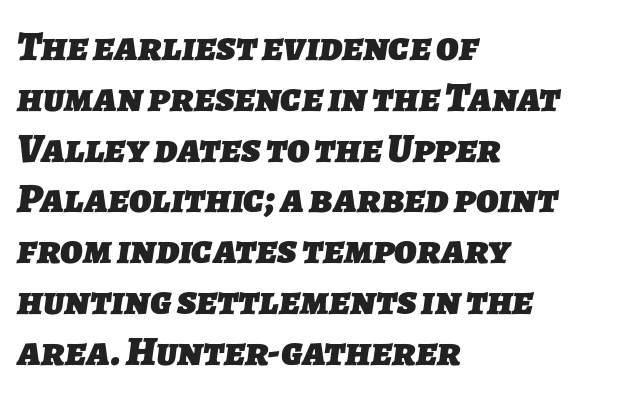
{"serif": "no", "bold": "yes", "weight": "heavy", "width": "normal", "stroke_contrast": "low", "x_height": "medium", "monospaced": "no", "underline": "no", "align": "left", "line_spacing_ratio": 1.21, "letter_spacing": "normal", "letter_spacing_em": 0.0, "glyph_px": 42}
